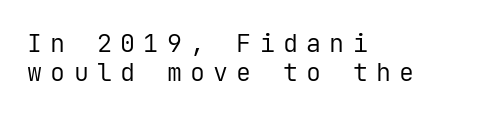
{"italic": "no", "bold": "no", "underline": "no", "align": "left", "line_spacing": "tight", "line_spacing_ratio": 1.15, "letter_spacing": "wide", "letter_spacing_em": 0.33, "glyph_px": 25}
